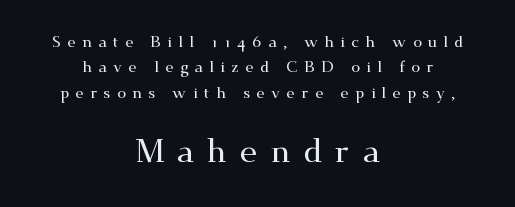
A student would notice the bottom passage is typeset larger than what precedes it. A typesetter would mark this as roman, not italic. Note the varied advance widths — an 'i' is clearly narrower than an 'm'. Reading down the block, each line starts at a different indent, mirrored at its end. The tracking jumps out immediately: characters are airy and widely separated. The designer went with a serif here, giving each stem small feet.
